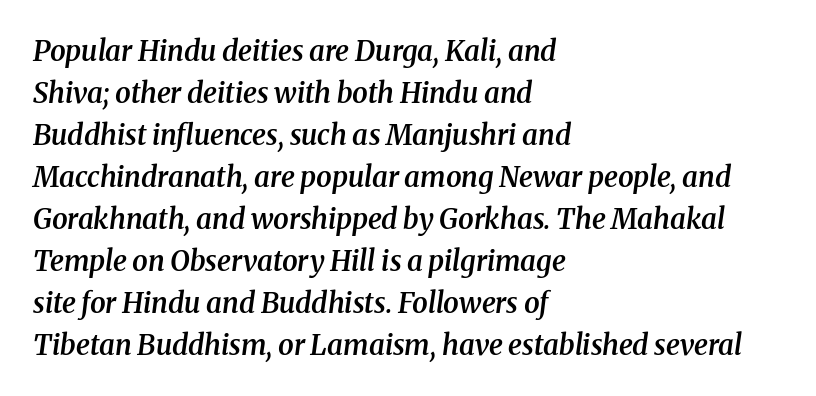
Q: Is the text bold? A: Semi-bold.
Q: Is the text italic (slanted)? A: Yes, it leans right by about 8 degrees.
Q: Is the typeface a serif or a sans-serif typeface? A: Serif.
Q: Is the text underlined? A: No.
Q: How is the paragraph aligned? A: Left-aligned.
Q: Is the spacing between letters normal or unusually wide? A: Normal.
Q: Is the spacing between lines tight, normal or loose? A: Normal.
Q: Width (condensed, normal, or wide)? A: Normal.
Q: Stroke contrast? A: Medium.
Q: x-height? A: Medium.
Q: Monospaced? A: No.
